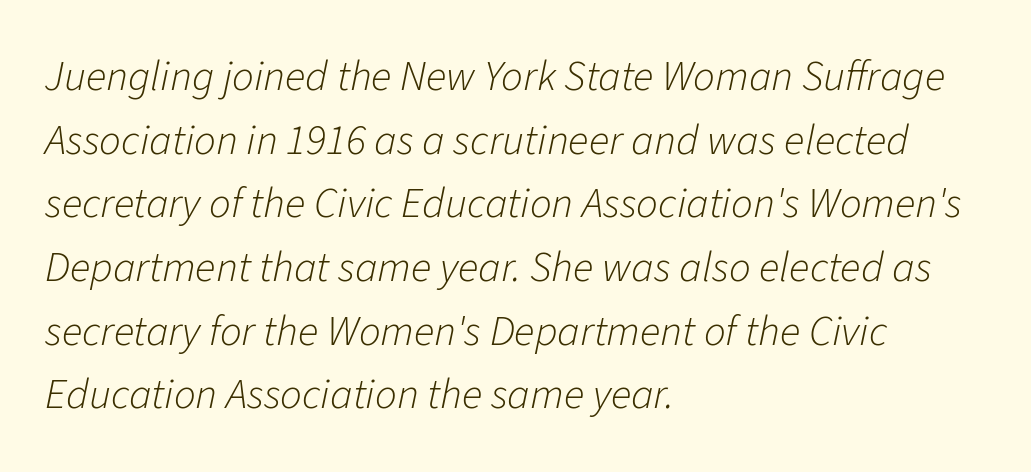
The space directly below the letters is spotless. Compared with typical paragraphs, the rows here are spaced about the same. Tall strokes in this sample are angled rather than plumb. The type is set solid horizontally, with unmodified tracking.
